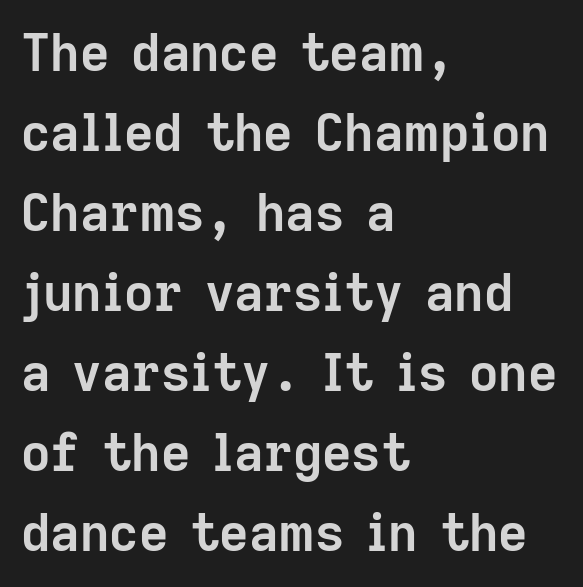
Q: Is the text bold? A: Yes.
Q: Is the text italic (slanted)? A: No, it is upright.
Q: Is the typeface a serif or a sans-serif typeface? A: Sans-serif.
Q: Is the text underlined? A: No.
Q: How is the paragraph aligned? A: Left-aligned.
Q: Is the spacing between letters normal or unusually wide? A: Normal.
Q: Is the spacing between lines tight, normal or loose? A: Normal.
Q: Width (condensed, normal, or wide)? A: Normal.
Q: Stroke contrast? A: Low.
Q: x-height? A: Medium.
Q: Monospaced? A: No.
